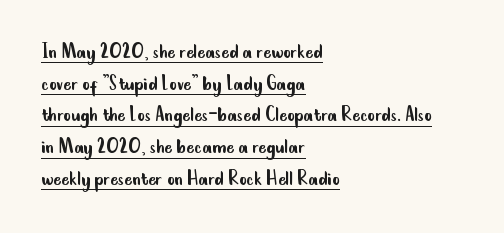
Compared with typical body copy, the letter spacing here is the same. The letterforms sit at book weight or below. If you drew a line through each stem, it would be perfectly vertical. Does a line run under the words? Yes, clearly.
